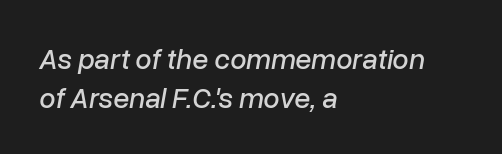
{"italic": "yes", "lean": "right", "slant_degrees": 10, "width": "normal", "stroke_contrast": "low", "x_height": "medium", "monospaced": "no", "underline": "no", "align": "left", "line_spacing": "normal", "line_spacing_ratio": 1.34, "letter_spacing": "normal", "letter_spacing_em": 0.0, "glyph_px": 29}
